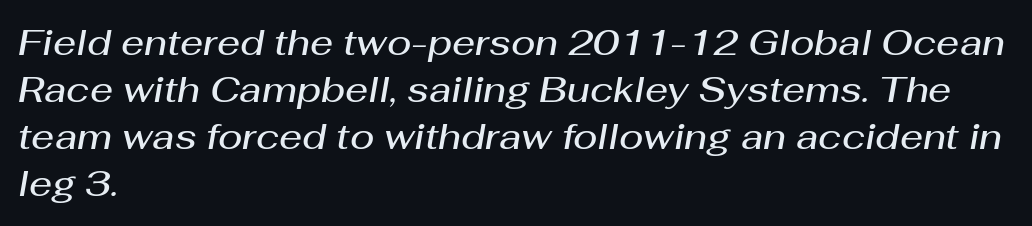
Check the space under the baseline: it is left empty. The sample has been set in demibold, a notch under bold. Words appear dense and cohesive because spacing is normal. The text carries the slant typical of an italic or oblique font.
